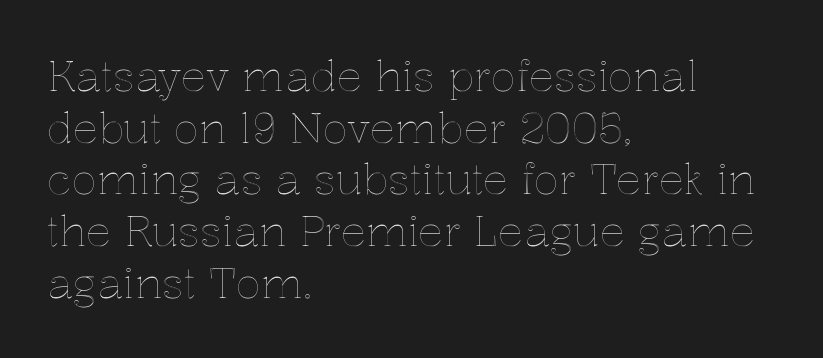
This rendering features lettering with no underline. Upright lettering throughout. Varying glyph widths throughout — classic text-font behaviour. Each line starts at the same left margin while the right side varies.
